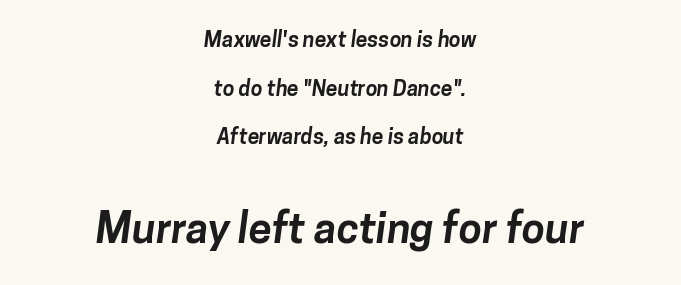
The image shows 42 px bold sans-serif type; set centered, loose line spacing (2.32x), normal letter spacing, not underlined; the second (bottom) block is 2.0x larger; low stroke contrast and a medium x-height.
